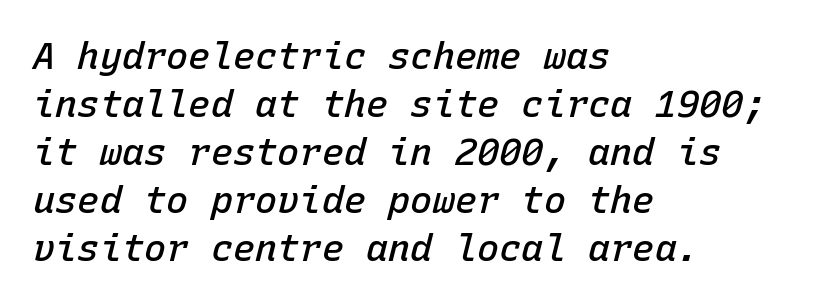
{"italic": "yes", "lean": "right", "slant_degrees": 15, "bold": "semi", "weight": "semibold", "width": "normal", "stroke_contrast": "low", "x_height": "medium", "monospaced": "yes", "underline": "no", "align": "left", "line_spacing": "normal", "line_spacing_ratio": 1.3, "letter_spacing": "normal", "letter_spacing_em": 0.0, "glyph_px": 37}
